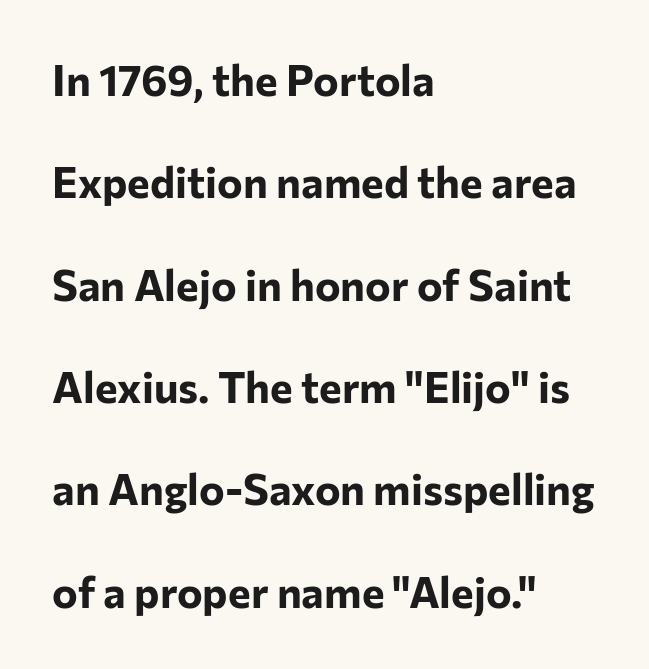
The lines are quadded left. Plenty of ink on the page — the face is bold. Is this a fixed-width face? No — the glyphs have proportional, varying widths. Letterform terminals end flat and unadorned throughout the passage. Is the letter spacing exaggerated? No — it looks like the ordinary default. Designer's note — italics off, roman on.
